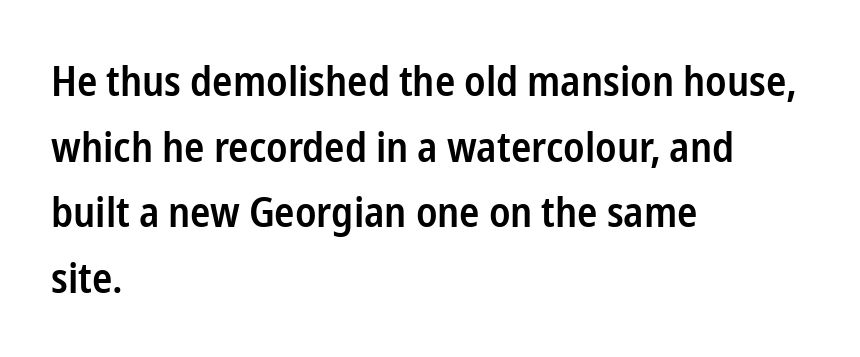
The image shows 42 px semibold, condensed sans-serif type, upright; set left-aligned, normal line spacing (1.56x), normal letter spacing, not underlined; low stroke contrast and a medium x-height.
